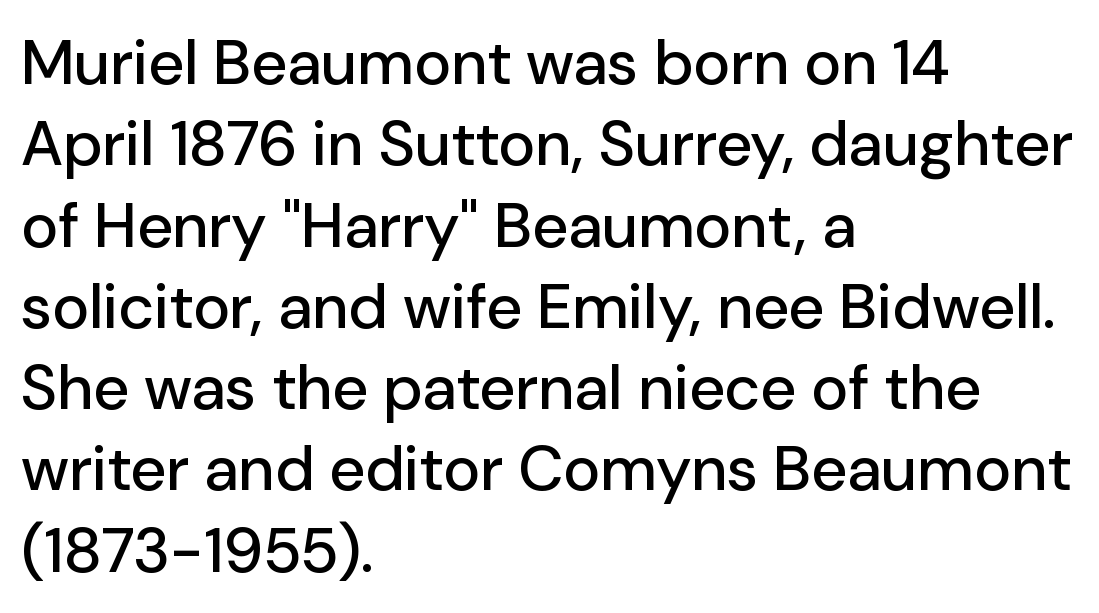
Which margin do the lines hug? The left one — the right edge is uneven. The letters stand straight up with perfectly vertical stems. The zone under the glyphs is completely vacant. The passage shown is typed in a proportional face where columns would drift. Each word holds together tightly as a unit, with standard inter-letter gaps. Typographically, this falls in the sans-serif category.
